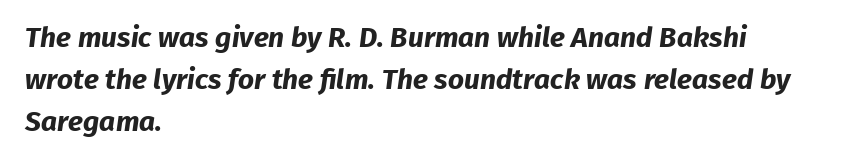
Here the designer chose a conventional face with non-uniform glyph widths. The paragraph shown leans on its left margin. Descender tails drop into unmarked territory. Students, this is bold: see how much ink each stroke carries.
